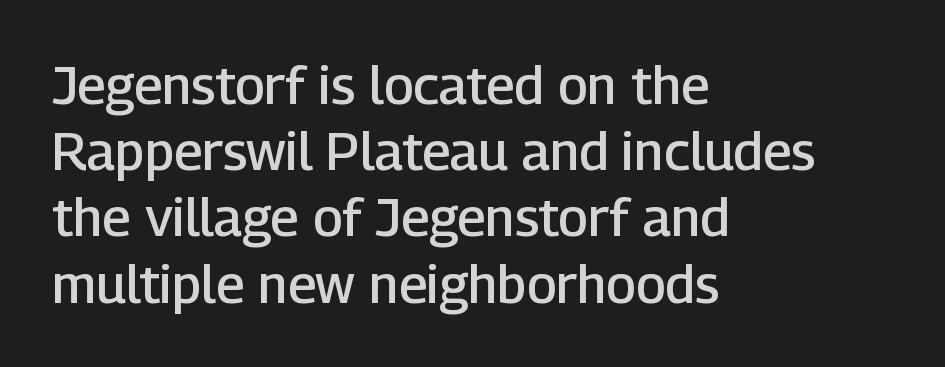
The image shows 53 px semibold sans-serif type, upright; set left-aligned, normal line spacing (1.25x), normal letter spacing, not underlined; low stroke contrast and a medium x-height.
